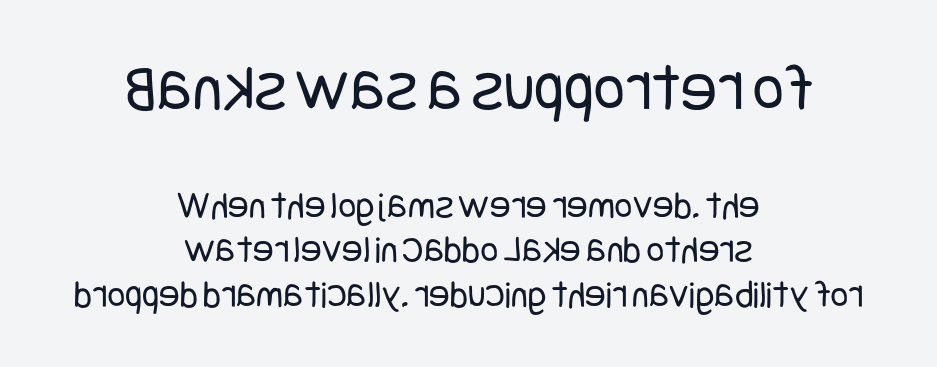
The image shows 68 px regular-weight, condensed sans-serif type, upright; set centered, tight line spacing (1.14x), normal letter spacing, not underlined; the first (top) block is 1.74x larger; low stroke contrast and a large x-height.
